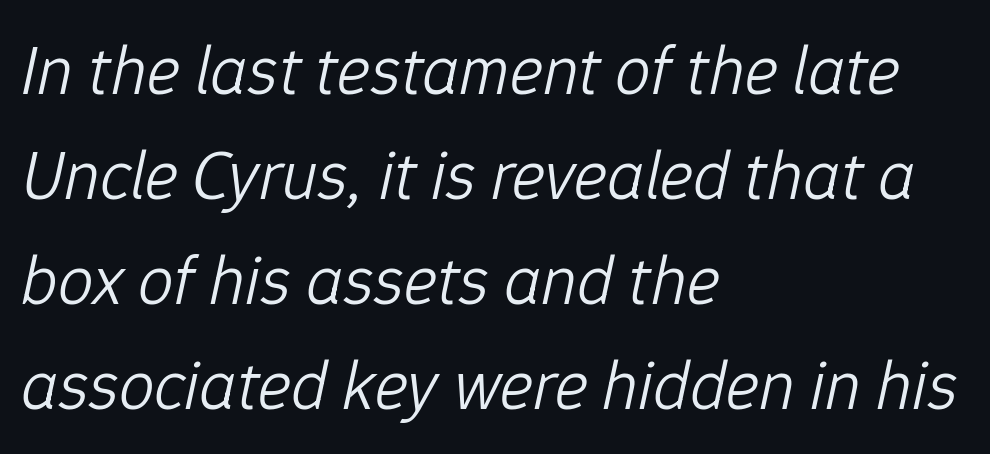
Words float on clear page, feet unadorned. Does extra space separate the letters? No, they use regular spacing. The space between consecutive lines is moderate. Alignment: flush left. The font's italic variant was chosen for this text.
